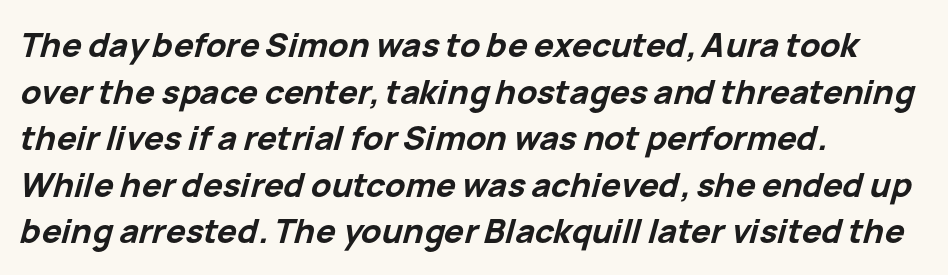
Character widths vary here, with narrow letters taking less room than wide ones. Where is the straight margin? On the left. Looking at the ascenders, they clearly lean. Each glyph is drawn with heavy, bold strokes. No extra tracking has been applied to these lines.
